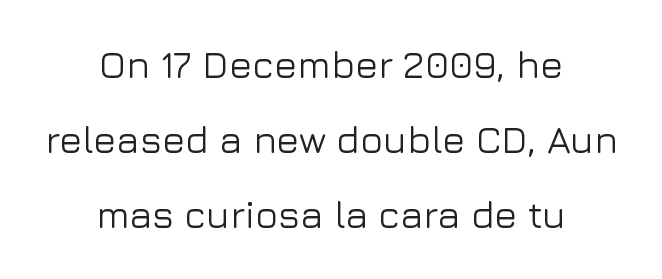
A sans-serif font was chosen for this passage. Decoration check: the copy has no underline. The face used here is proportionally spaced, like ordinary book or web type. This block would shrink considerably if given ordinary leading; it's expanded now. A centered setting, common on invitations and titles, is used for this passage.
